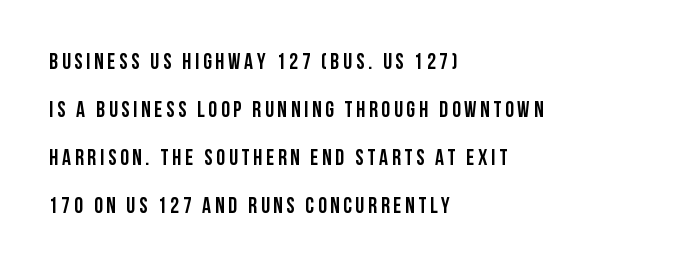
This rendering features lettering with no underline. This is roman type, the default non-slanted kind. Regarding leading, the lines here are spaced well apart. Does the copy run flush right? No — it runs flush left.
